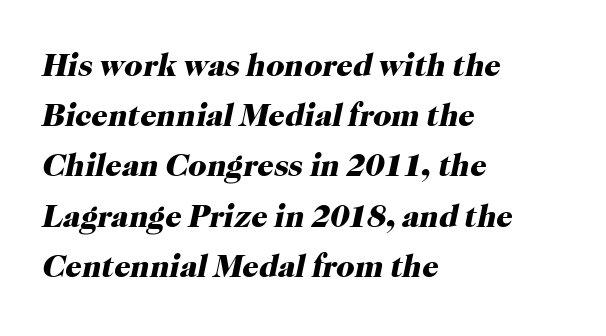
Each letter keeps its own natural width here, so spacing adapts to shape. The specimen omits any rule beneath the text block's lines. Normally led — the rows are evenly, conventionally spaced. The text carries the slant typical of an italic or oblique font. Observe the serifs anchoring each vertical stroke in this sample.
